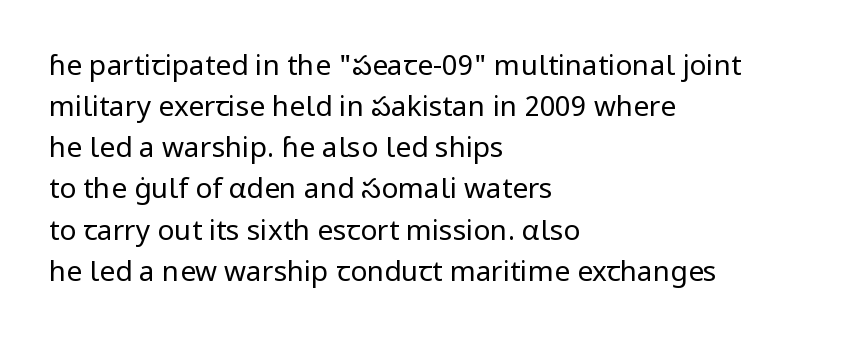
{"serif": "no", "italic": "no", "bold": "no", "weight": "regular", "width": "normal", "stroke_contrast": "low", "x_height": "medium", "monospaced": "no", "underline": "no", "align": "left", "line_spacing": "normal", "line_spacing_ratio": 1.47, "letter_spacing": "normal", "letter_spacing_em": 0.0, "glyph_px": 28}
